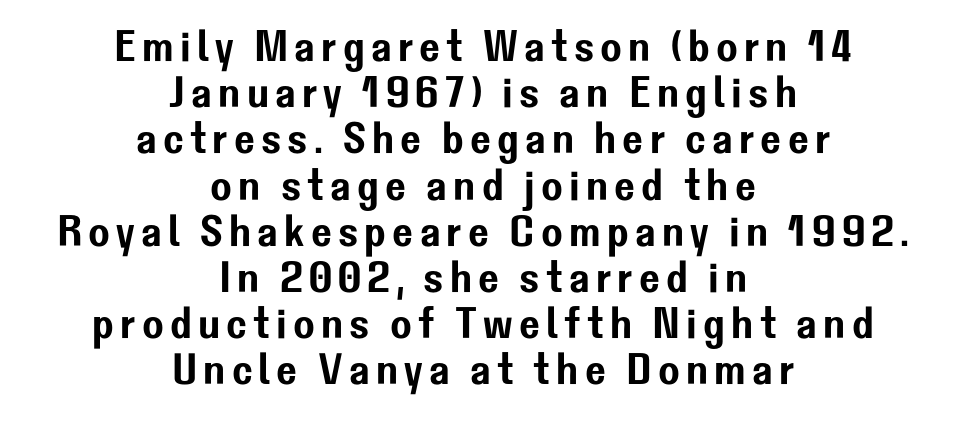
The paragraph has two soft edges and a firm central axis. The vertical gap from one line to the next is small. Proportional: the letters do not fall into vertical columns. No italicization has been applied; the sample stays upright.
